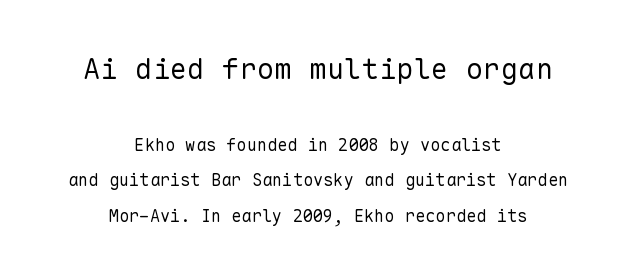
Q: Is the text bold? A: No.
Q: Is the text italic (slanted)? A: No, it is upright.
Q: Is the typeface a serif or a sans-serif typeface? A: Sans-serif.
Q: Is the text underlined? A: No.
Q: How is the paragraph aligned? A: Centered.
Q: Is the spacing between letters normal or unusually wide? A: Normal.
Q: Is the spacing between lines tight, normal or loose? A: Loose.
Q: Which block of text is set in a larger size, the first (top) or the second (bottom)? A: The first (top) one.
Q: Width (condensed, normal, or wide)? A: Normal.
Q: Stroke contrast? A: Low.
Q: x-height? A: Medium.
Q: Monospaced? A: Yes.
